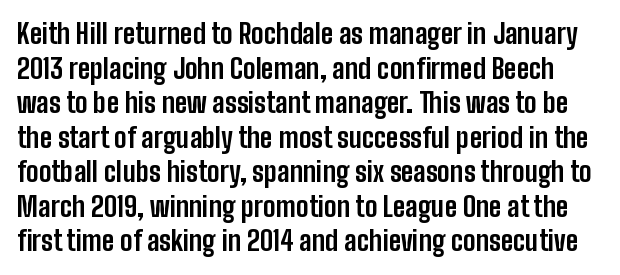
The image shows 27 px bold type, upright; set normal line spacing (1.28x), normal letter spacing, not underlined.
